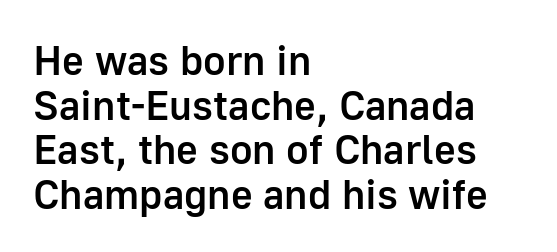
Q: Is the text bold? A: Semi-bold.
Q: Is the text italic (slanted)? A: No, it is upright.
Q: Is the typeface a serif or a sans-serif typeface? A: Sans-serif.
Q: Is the text underlined? A: No.
Q: How is the paragraph aligned? A: Left-aligned.
Q: Is the spacing between letters normal or unusually wide? A: Normal.
Q: Is the spacing between lines tight, normal or loose? A: Tight.
Q: Width (condensed, normal, or wide)? A: Normal.
Q: Stroke contrast? A: Low.
Q: x-height? A: Medium.
Q: Monospaced? A: No.
